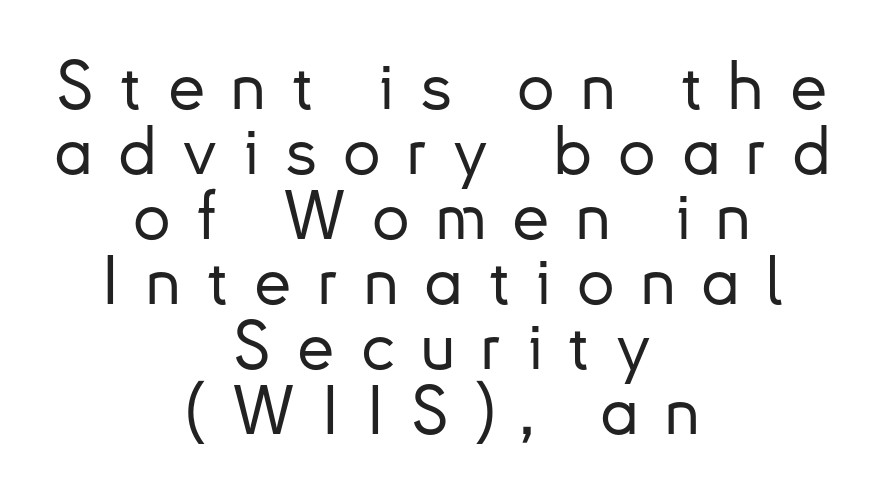
Is the letter spacing exaggerated? Yes — the characters are pushed far apart. Varying glyph widths throughout — classic text-font behaviour. The glyphs are unaccompanied by any horizontal stroke below them. The lines are quadded center.
